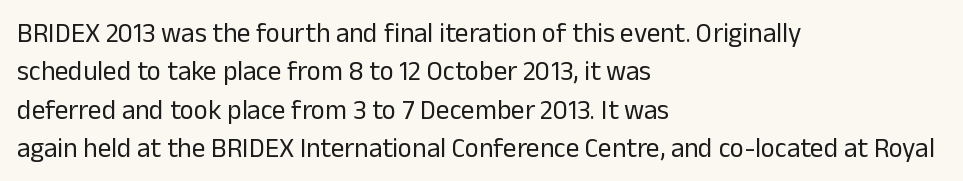
{"italic": "no", "bold": "no", "underline": "no", "align": "left", "line_spacing": "normal", "line_spacing_ratio": 1.42, "letter_spacing": "normal", "letter_spacing_em": 0.0, "glyph_px": 27}
